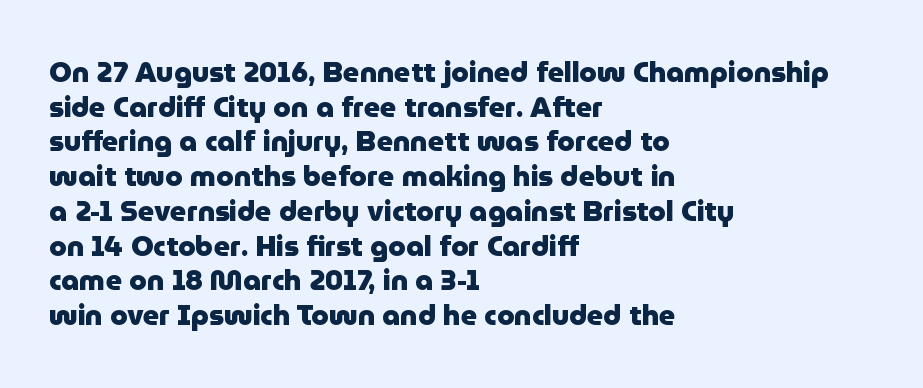
{"serif": "no", "italic": "no", "bold": "yes", "weight": "heavy", "width": "normal", "stroke_contrast": "low", "x_height": "medium", "monospaced": "no", "underline": "no", "align": "left", "line_spacing_ratio": 1.24, "letter_spacing": "normal", "letter_spacing_em": 0.0, "glyph_px": 28}
